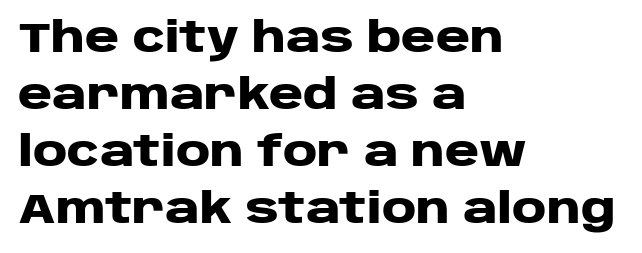
{"serif": "no", "italic": "no", "bold": "yes", "weight": "heavy", "width": "wide", "stroke_contrast": "low", "x_height": "large", "monospaced": "no", "underline": "no", "align": "left", "line_spacing": "normal", "line_spacing_ratio": 1.36, "letter_spacing": "normal", "letter_spacing_em": 0.0, "glyph_px": 42}
